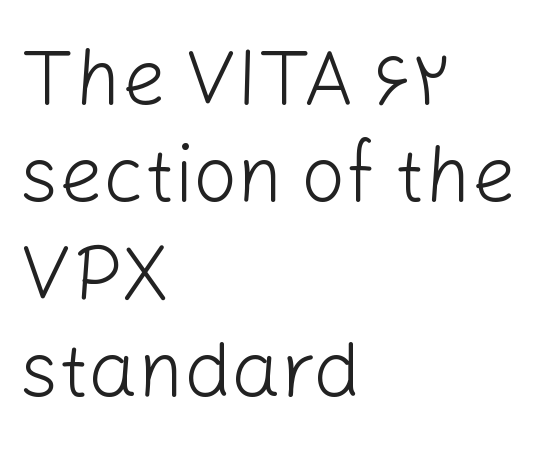
{"serif": "no", "italic": "no", "bold": "no", "weight": "light", "width": "normal", "stroke_contrast": "low", "x_height": "medium", "monospaced": "no", "underline": "no", "align": "left", "line_spacing": "normal", "line_spacing_ratio": 1.25, "letter_spacing": "normal", "letter_spacing_em": 0.0, "glyph_px": 78}
